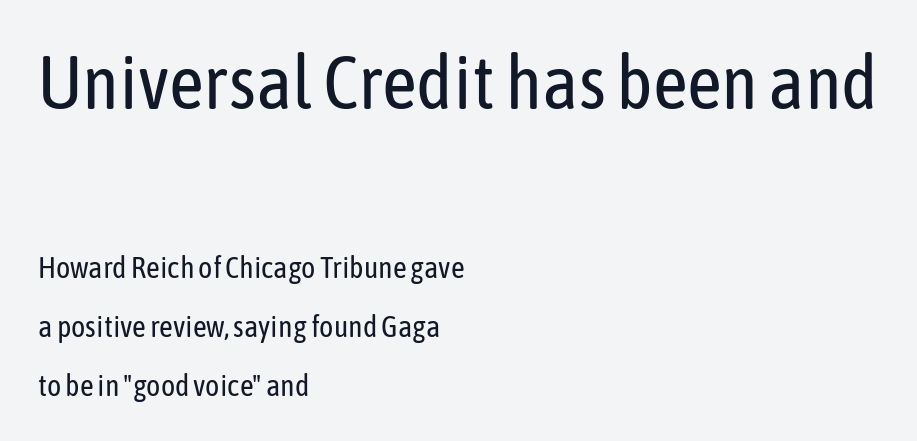
{"serif": "no", "italic": "no", "bold": "no", "weight": "regular", "width": "condensed", "stroke_contrast": "low", "x_height": "medium", "monospaced": "no", "underline": "no", "align": "left", "line_spacing": "loose", "line_spacing_ratio": 1.97, "letter_spacing": "normal", "letter_spacing_em": 0.0, "larger_block": "first", "size_ratio": 2.53, "glyph_px": 76}
